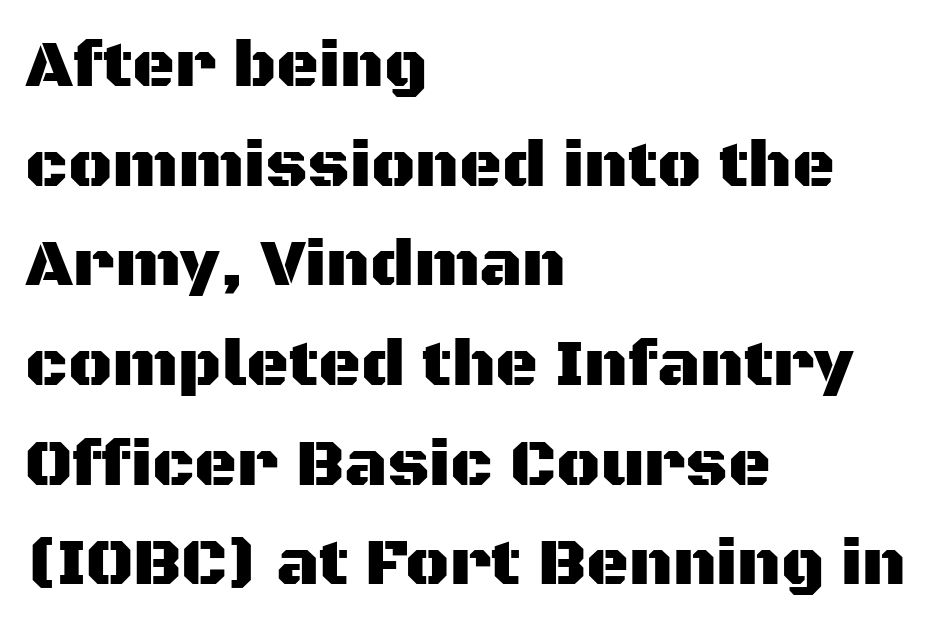
Tracking here is standard; glyphs follow each other at the usual distance. This sample has the flowing, uneven cadence of proportional lettering. Anything drawn beneath the words? Only blank space. Quick note: interline space is typical.
